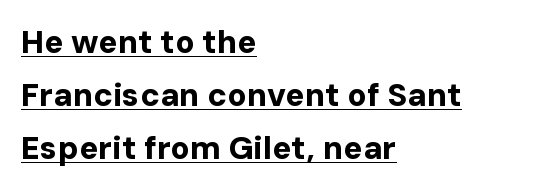
The image shows 32 px bold sans-serif type, upright; set left-aligned, normal line spacing (1.65x), normal letter spacing, underlined; low stroke contrast and a medium x-height.
